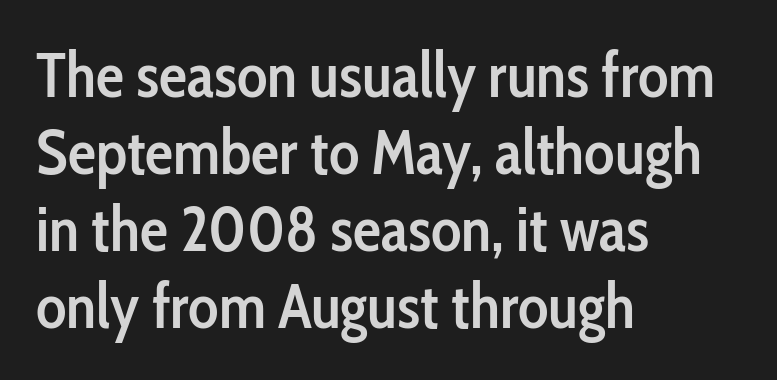
Each letter keeps its own natural width here, so spacing adapts to shape. Look at the stroke-to-counter ratio: somewhat heavy, a semibold. No word sits above an underline. The passage shown is typeset with a sans-serif family.
